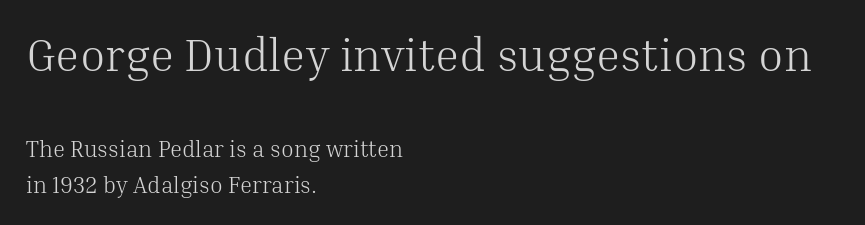
Any mark beneath the type? The region is blank. Upright lettering throughout. These lines are composed in type with serifs. Inter-character spacing is left at the font's built-in metrics. The line-height multiplier appears to be the usual default. Alignment: flush left.
